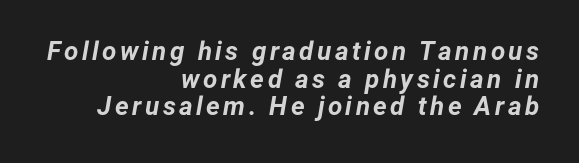
Q: Is the text bold? A: Yes.
Q: Is the text italic (slanted)? A: Yes, it leans right by about 12 degrees.
Q: Is the text underlined? A: No.
Q: How is the paragraph aligned? A: Right-aligned.
Q: Is the spacing between lines tight, normal or loose? A: Tight.
